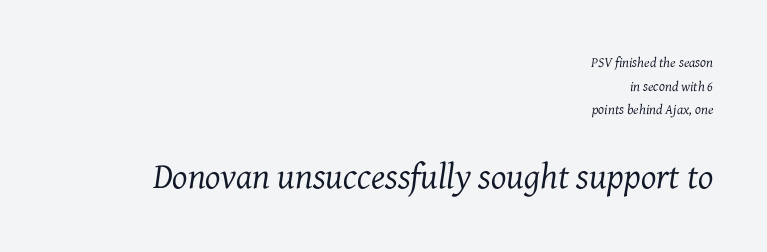
{"serif": "yes", "italic": "yes", "lean": "right", "slant_degrees": 7, "bold": "no", "weight": "regular", "width": "normal", "stroke_contrast": "medium", "x_height": "medium", "monospaced": "no", "underline": "no", "align": "right", "line_spacing": "normal", "line_spacing_ratio": 1.69, "letter_spacing": "normal", "letter_spacing_em": 0.0, "larger_block": "second", "size_ratio": 2.57, "glyph_px": 36}
